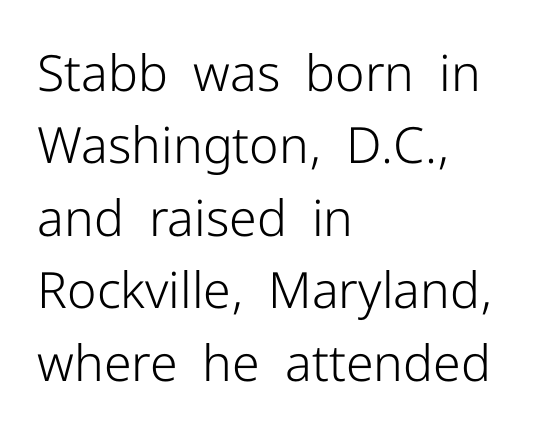
A roman cut, with each character standing at attention. You can tell from the bare stems that sans-serif type was used. Every row of glyphs begins at an identical x-position on the left. This sample keeps an unexceptional amount of space between lines.
